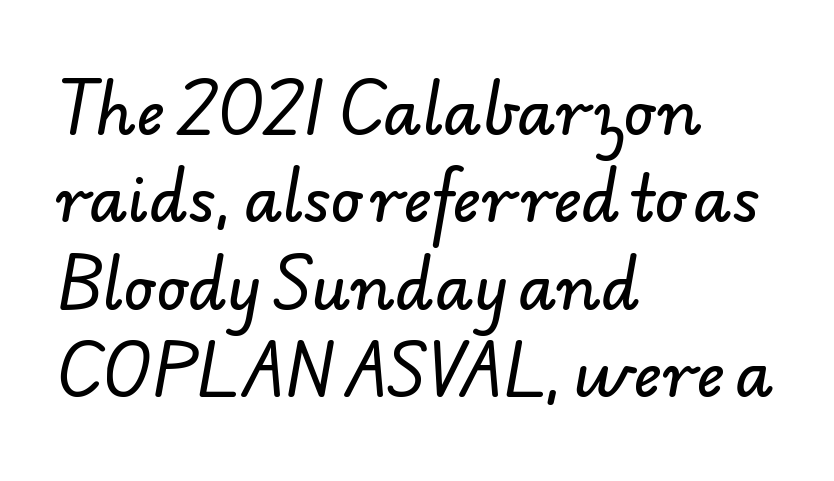
{"serif": "no", "width": "normal", "stroke_contrast": "low", "x_height": "small", "monospaced": "no", "underline": "no", "align": "left", "line_spacing": "normal", "line_spacing_ratio": 1.41, "letter_spacing": "normal", "letter_spacing_em": 0.0, "glyph_px": 62}
